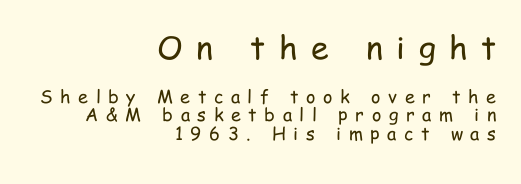
{"serif": "no", "italic": "no", "bold": "no", "weight": "regular", "width": "condensed", "stroke_contrast": "low", "x_height": "medium", "monospaced": "no", "underline": "no", "align": "right", "line_spacing": "tight", "line_spacing_ratio": 1.03, "letter_spacing": "wide", "letter_spacing_em": 0.42, "larger_block": "first", "size_ratio": 1.78, "glyph_px": 32}
